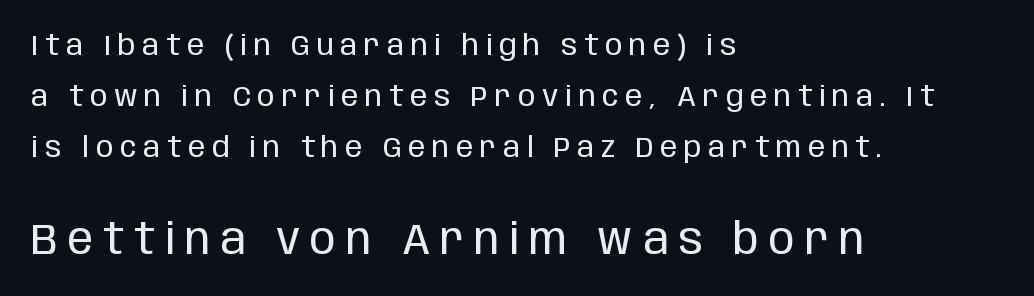
The image shows 43 px regular-weight, condensed sans-serif type, upright; set left-aligned, line spacing 1.76x, unusually wide letter spacing (+0.23 em), not underlined; the second (bottom) block is 1.48x larger; low stroke contrast and a large x-height.
